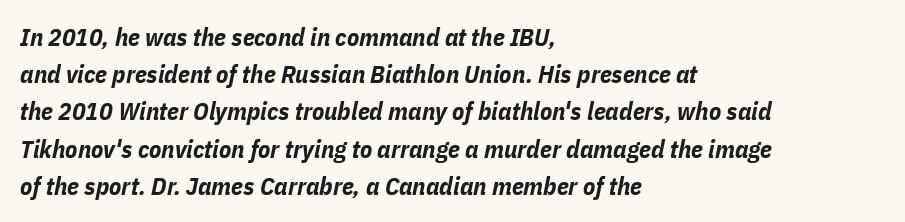
This sample uses an oblique cut, with every glyph tilted off the vertical. On the weight axis this lands at bold, roughly 700. The specimen omits any rule beneath the text block's lines. Is there much room between lines? A standard amount, neither cramped nor airy. Inter-character spacing is left at the font's built-in metrics.
